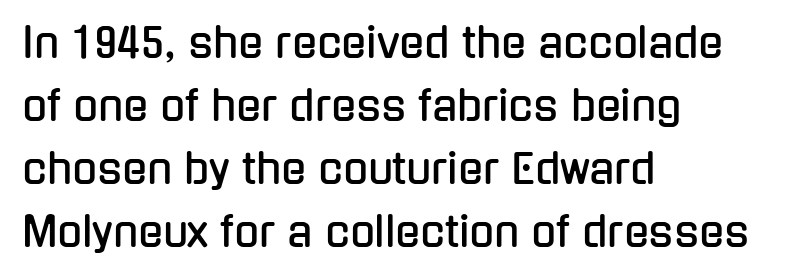
In terms of posture, this sample is upright. The words here are not underlined. Compared with typical paragraphs, the rows here are spaced about the same. Tracking value appears to be zero — textbook default spacing. Compared with a centered layout, this one pins lines to the left instead. Proportional: the letters do not fall into vertical columns.
